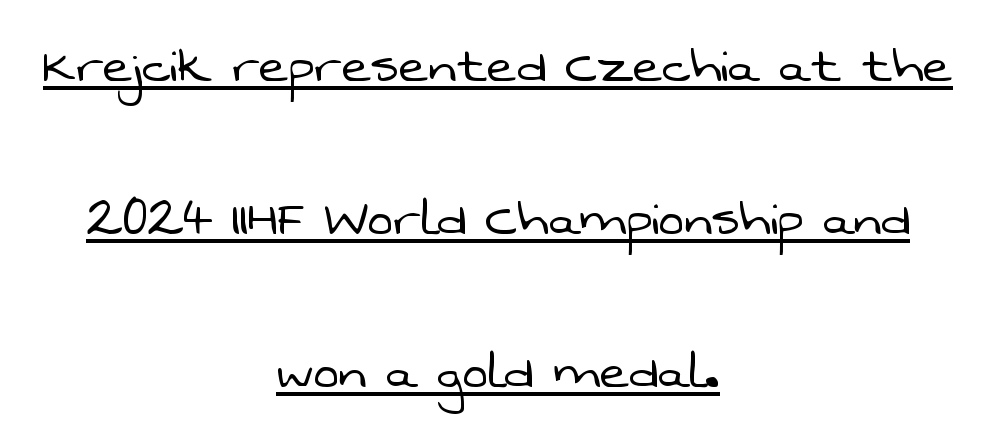
{"serif": "no", "bold": "no", "weight": "light", "width": "normal", "stroke_contrast": "low", "x_height": "medium", "monospaced": "no", "underline": "yes", "align": "center", "line_spacing": "loose", "line_spacing_ratio": 2.47, "letter_spacing": "normal", "letter_spacing_em": 0.0, "glyph_px": 62}
